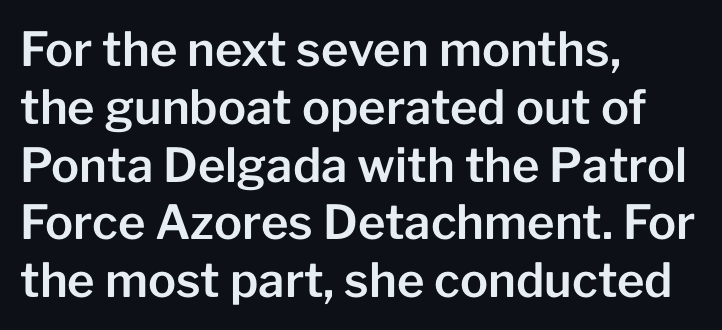
Q: Is the text italic (slanted)? A: No, it is upright.
Q: Is the typeface a serif or a sans-serif typeface? A: Sans-serif.
Q: Is the text underlined? A: No.
Q: How is the paragraph aligned? A: Left-aligned.
Q: Is the spacing between letters normal or unusually wide? A: Normal.
Q: Width (condensed, normal, or wide)? A: Normal.
Q: Stroke contrast? A: Low.
Q: x-height? A: Medium.
Q: Monospaced? A: No.
